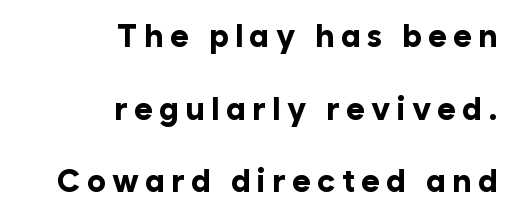
The image shows 32 px bold sans-serif type, upright; set right-aligned, loose line spacing (2.27x), not underlined; low stroke contrast and a medium x-height.
